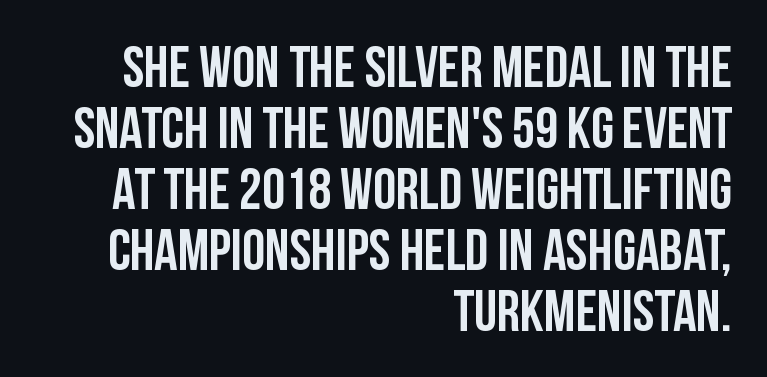
The image shows 58 px semibold, condensed sans-serif type, upright; set right-aligned, tight line spacing (1.05x), normal letter spacing, not underlined; low stroke contrast and a large x-height.
